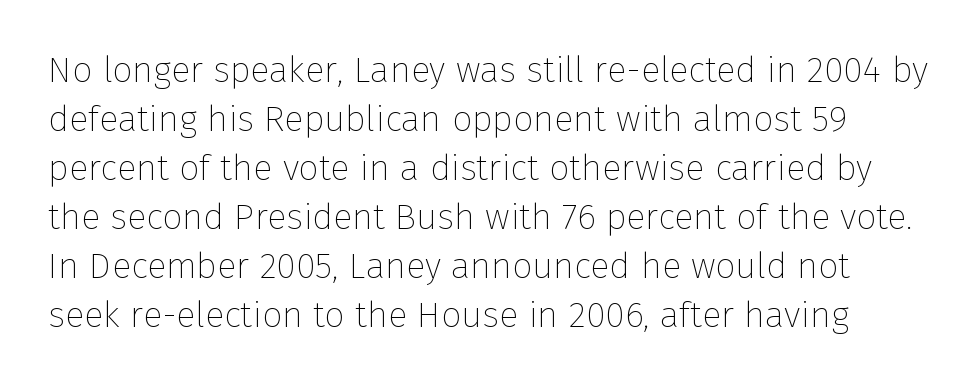
The image shows 36 px thin sans-serif type, upright; set normal line spacing (1.36x), normal letter spacing, not underlined; low stroke contrast and a medium x-height.
